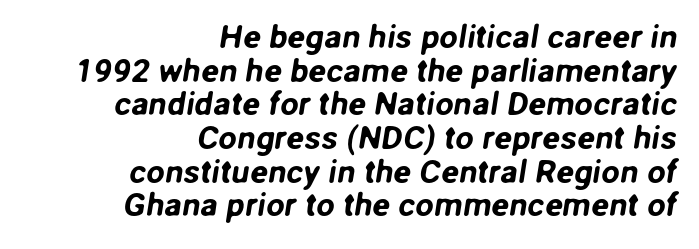
The image shows 33 px sans-serif type; set right-aligned, tight line spacing (1.02x), normal letter spacing, not underlined; low stroke contrast and a medium x-height.
